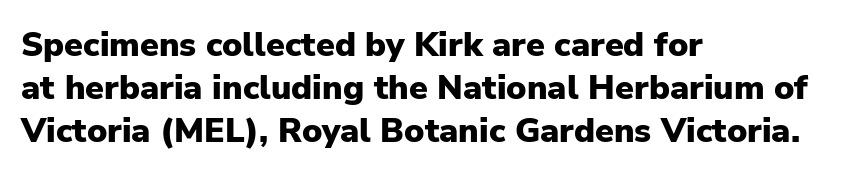
Q: Is the text bold? A: Yes.
Q: Is the text italic (slanted)? A: No, it is upright.
Q: Is the typeface a serif or a sans-serif typeface? A: Sans-serif.
Q: Is the text underlined? A: No.
Q: How is the paragraph aligned? A: Left-aligned.
Q: Is the spacing between letters normal or unusually wide? A: Normal.
Q: Is the spacing between lines tight, normal or loose? A: Normal.
Q: Width (condensed, normal, or wide)? A: Normal.
Q: Stroke contrast? A: Low.
Q: x-height? A: Medium.
Q: Monospaced? A: No.
